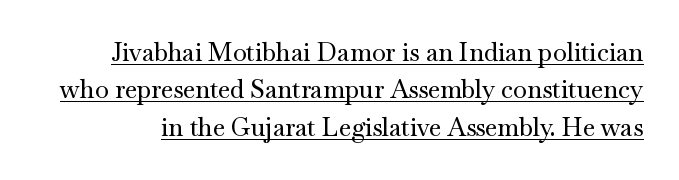
Q: Is the text italic (slanted)? A: No, it is upright.
Q: Is the text underlined? A: Yes.
Q: Is the spacing between letters normal or unusually wide? A: Normal.
Q: Is the spacing between lines tight, normal or loose? A: Normal.
